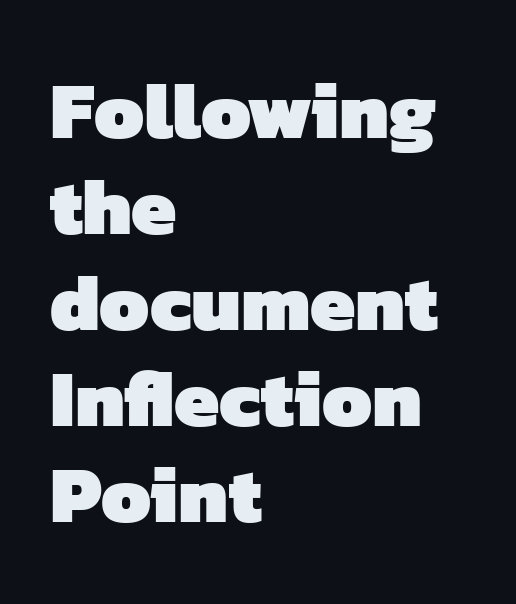
{"serif": "no", "bold": "yes", "weight": "heavy", "width": "normal", "stroke_contrast": "low", "x_height": "medium", "monospaced": "no", "underline": "no", "align": "left", "line_spacing_ratio": 1.2, "letter_spacing": "normal", "letter_spacing_em": 0.0, "glyph_px": 80}
